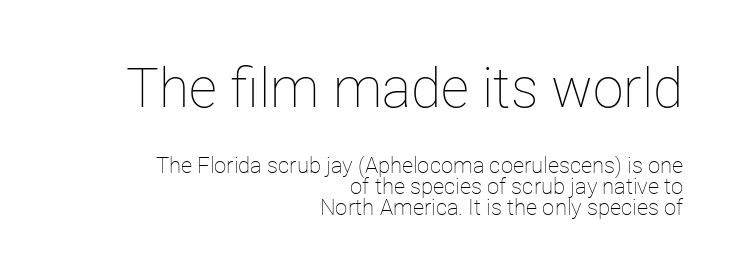
{"italic": "no", "bold": "no", "weight": "thin", "width": "normal", "stroke_contrast": "low", "x_height": "medium", "monospaced": "no", "underline": "no", "align": "right", "line_spacing": "tight", "line_spacing_ratio": 0.96, "letter_spacing": "normal", "letter_spacing_em": 0.0, "larger_block": "first", "size_ratio": 2.5, "glyph_px": 55}
